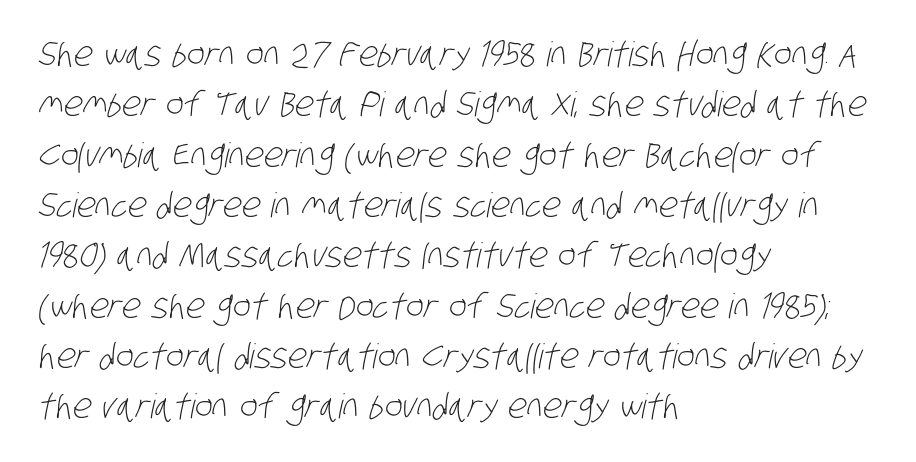
The image shows 34 px light, condensed sans-serif type; set left-aligned, normal line spacing (1.48x), normal letter spacing, not underlined; low stroke contrast and a large x-height.
